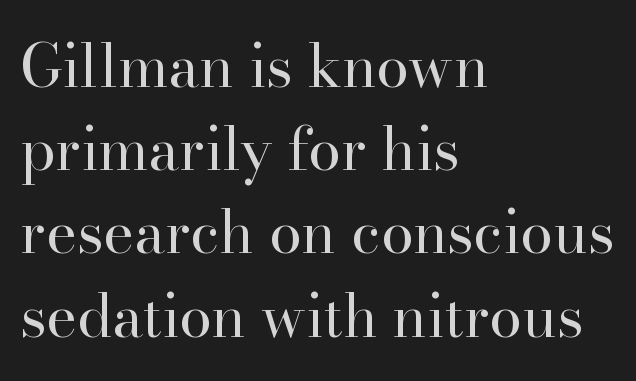
{"serif": "yes", "italic": "no", "bold": "no", "weight": "regular", "width": "normal", "stroke_contrast": "high", "x_height": "small", "monospaced": "no", "underline": "no", "align": "left", "line_spacing": "normal", "line_spacing_ratio": 1.41, "letter_spacing": "normal", "letter_spacing_em": 0.0, "glyph_px": 59}
